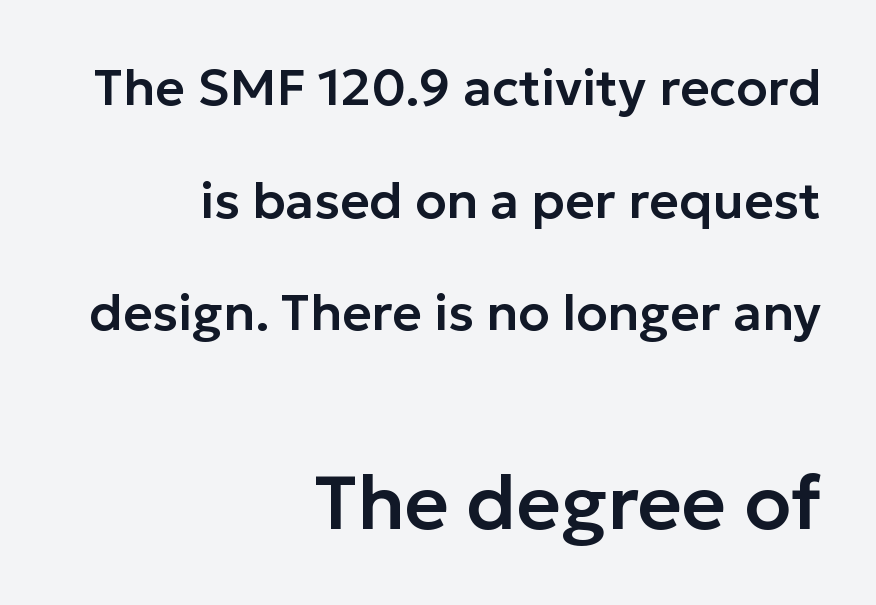
These lines were composed using upright roman letters. Lines of text with bare space underneath. Whoever set this chose breathing room over compactness in the vertical rhythm. Look at the glyph heights: the lower group is clearly the bigger setting. The face used here is proportionally spaced, like ordinary book or web type. These lines stack with their right ends in a neat column.
